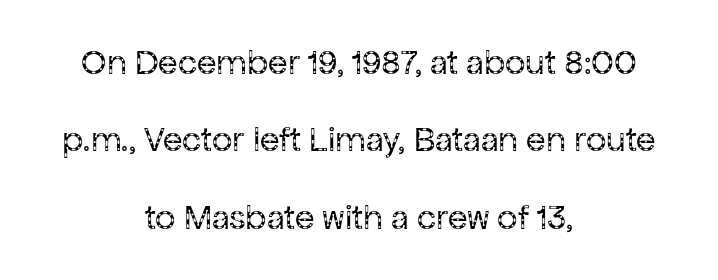
Q: Is the text bold? A: No.
Q: Is the text italic (slanted)? A: No, it is upright.
Q: Is the typeface a serif or a sans-serif typeface? A: Sans-serif.
Q: Is the text underlined? A: No.
Q: How is the paragraph aligned? A: Centered.
Q: Is the spacing between letters normal or unusually wide? A: Normal.
Q: Is the spacing between lines tight, normal or loose? A: Loose.
Q: Width (condensed, normal, or wide)? A: Normal.
Q: Stroke contrast? A: Low.
Q: x-height? A: Medium.
Q: Monospaced? A: No.
